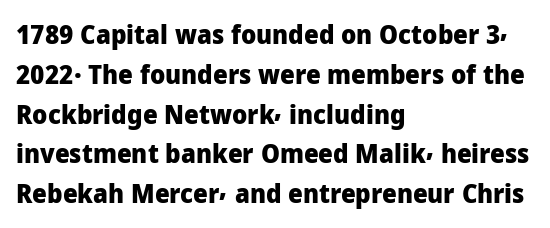
The image shows 26 px bold type, upright; set left-aligned, normal line spacing (1.53x), normal letter spacing, not underlined.
